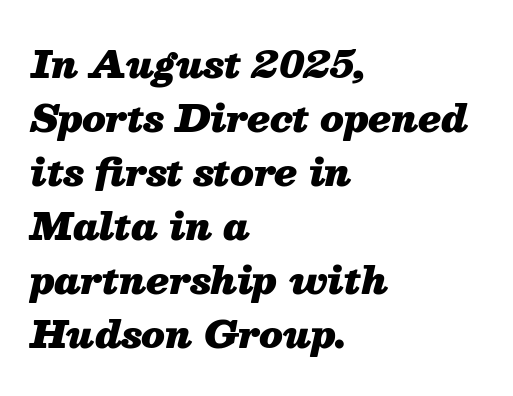
Q: Is the text bold? A: Yes.
Q: Is the text italic (slanted)? A: Yes, it leans right by about 13 degrees.
Q: Is the text underlined? A: No.
Q: How is the paragraph aligned? A: Left-aligned.
Q: Is the spacing between letters normal or unusually wide? A: Normal.
Q: Is the spacing between lines tight, normal or loose? A: Normal.
Q: Width (condensed, normal, or wide)? A: Normal.
Q: Stroke contrast? A: Medium.
Q: x-height? A: Medium.
Q: Monospaced? A: No.
